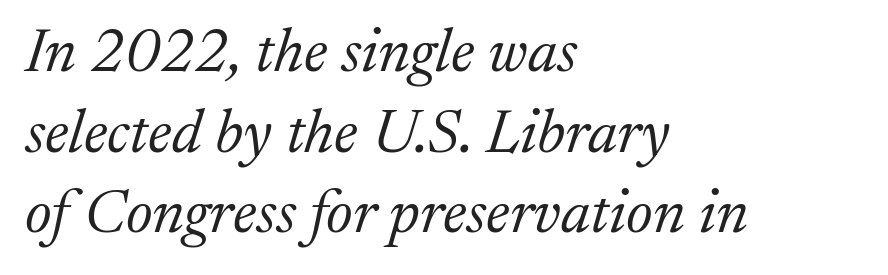
The rendering uses natural spacing where letterforms have individual widths. The font sits on the lighter half of the weight spectrum, regular included. Each letter's strokes conclude with small projecting serifs. Has an underline been added? It has not. What stands out about the letter spacing? Nothing — it is the standard amount.
